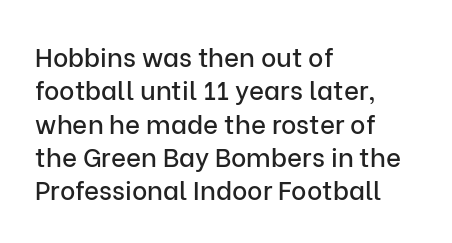
{"italic": "no", "underline": "no", "align": "left", "line_spacing": "normal", "line_spacing_ratio": 1.28, "letter_spacing": "normal", "letter_spacing_em": 0.0, "glyph_px": 26}
